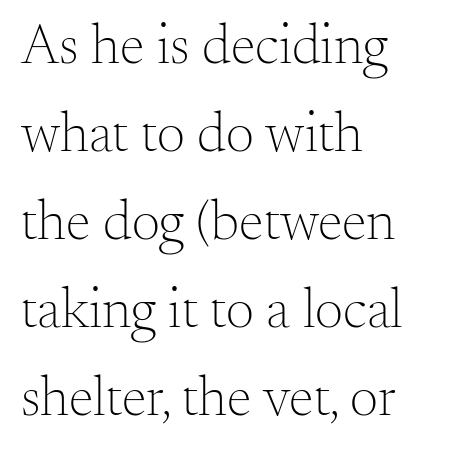
The image shows 56 px light serif type, upright; set left-aligned, normal line spacing (1.57x), normal letter spacing, not underlined; medium stroke contrast and a small x-height.
